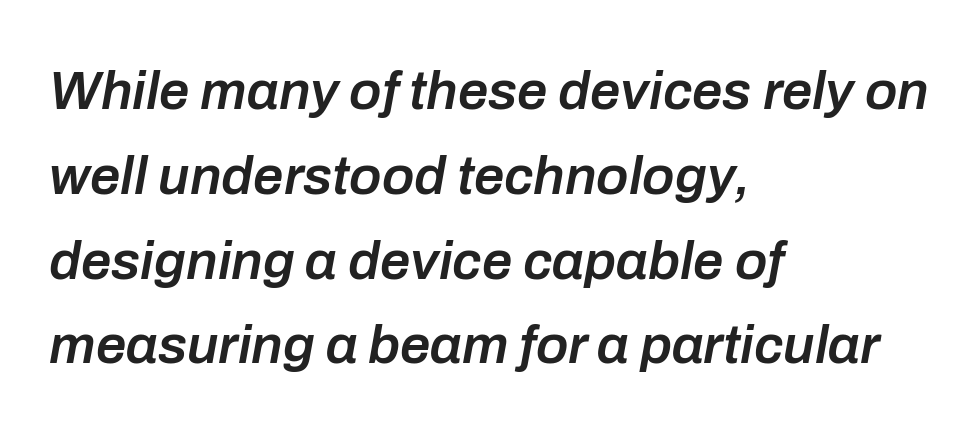
Q: Is the text bold? A: Semi-bold.
Q: Is the text italic (slanted)? A: Yes, it leans right by about 10 degrees.
Q: Is the text underlined? A: No.
Q: How is the paragraph aligned? A: Left-aligned.
Q: Is the spacing between letters normal or unusually wide? A: Normal.
Q: Is the spacing between lines tight, normal or loose? A: Normal.
Q: Width (condensed, normal, or wide)? A: Normal.
Q: Stroke contrast? A: Low.
Q: x-height? A: Medium.
Q: Monospaced? A: No.
